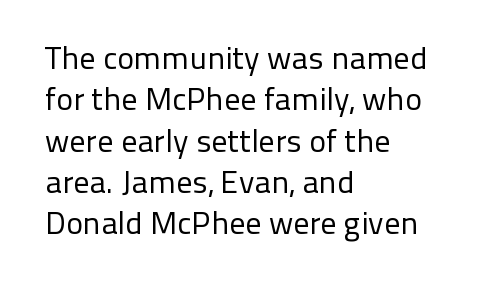
The image shows 32 px regular-weight sans-serif type, upright; set left-aligned, normal line spacing (1.29x), normal letter spacing, not underlined; low stroke contrast and a medium x-height.
